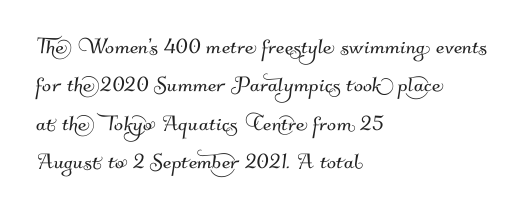
The image shows 27 px text type; set left-aligned, normal line spacing (1.42x), normal letter spacing, not underlined.
